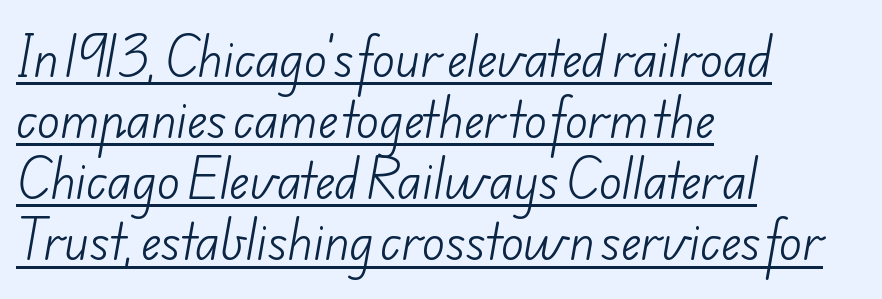
Q: Is the text bold? A: No.
Q: Is the typeface a serif or a sans-serif typeface? A: Sans-serif.
Q: Is the text underlined? A: Yes.
Q: How is the paragraph aligned? A: Left-aligned.
Q: Is the spacing between letters normal or unusually wide? A: Normal.
Q: Is the spacing between lines tight, normal or loose? A: Normal.
Q: Width (condensed, normal, or wide)? A: Normal.
Q: Stroke contrast? A: Low.
Q: x-height? A: Small.
Q: Monospaced? A: No.
